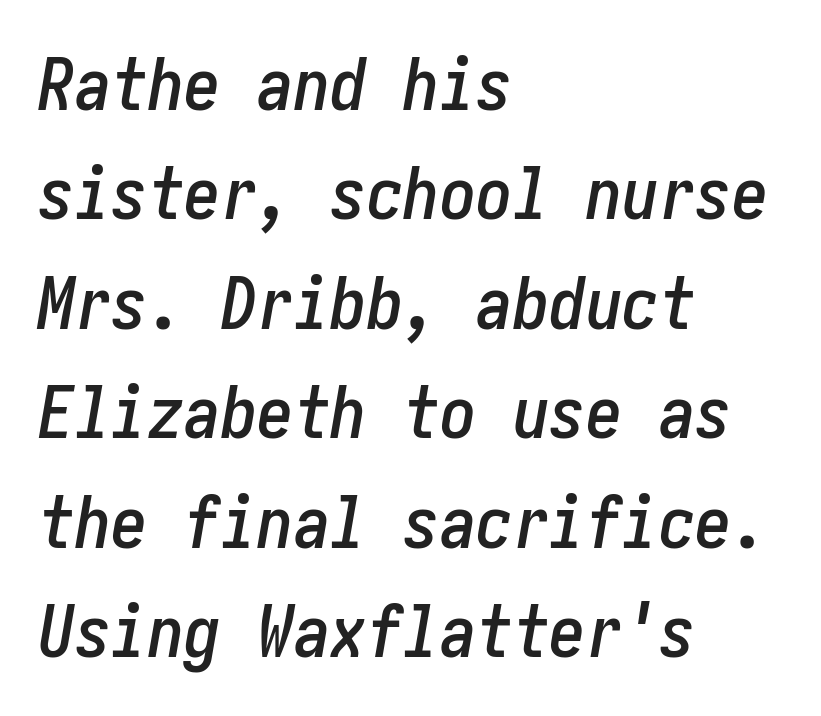
The image shows 73 px condensed type, italic (leaning right); set left-aligned, normal line spacing (1.5x), normal letter spacing, not underlined; low stroke contrast and a medium x-height.
